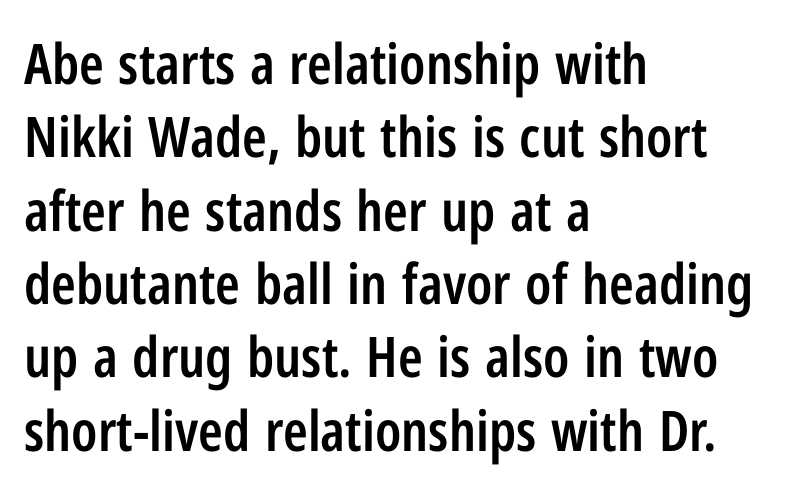
The passage shown stacks its lines at a standard gap. The lines are quadded left. The characters look somewhat weighty, a semibold short of true bold. Words float on clear page, feet unadorned. In terms of letterspacing, this is plain default setting.
